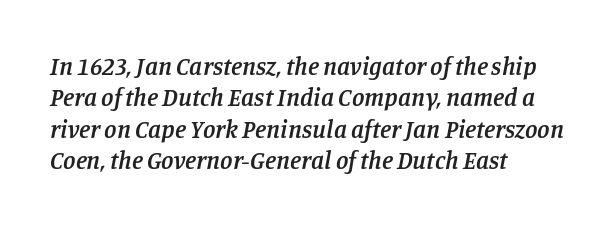
Q: Is the text bold? A: Semi-bold.
Q: Is the text italic (slanted)? A: Yes, it leans right by about 11 degrees.
Q: Is the text underlined? A: No.
Q: How is the paragraph aligned? A: Left-aligned.
Q: Is the spacing between letters normal or unusually wide? A: Normal.
Q: Is the spacing between lines tight, normal or loose? A: Normal.
